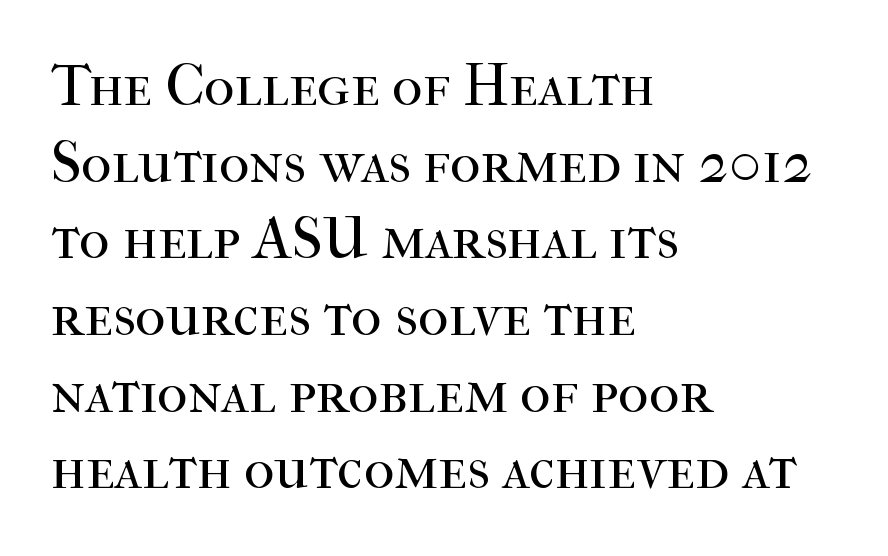
Q: Is the text bold? A: No.
Q: Is the text italic (slanted)? A: No, it is upright.
Q: Is the typeface a serif or a sans-serif typeface? A: Serif.
Q: Is the text underlined? A: No.
Q: How is the paragraph aligned? A: Left-aligned.
Q: Is the spacing between letters normal or unusually wide? A: Normal.
Q: Is the spacing between lines tight, normal or loose? A: Normal.
Q: Width (condensed, normal, or wide)? A: Normal.
Q: Stroke contrast? A: High.
Q: x-height? A: Medium.
Q: Monospaced? A: No.
